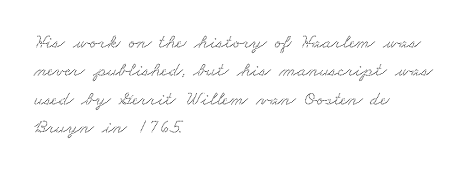
Q: Is the text underlined? A: No.
Q: How is the paragraph aligned? A: Left-aligned.
Q: Is the spacing between letters normal or unusually wide? A: Normal.
Q: Is the spacing between lines tight, normal or loose? A: Normal.
